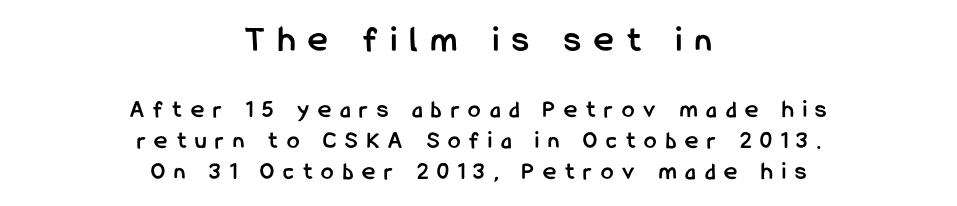
{"serif": "no", "italic": "no", "bold": "yes", "weight": "semibold", "width": "condensed", "stroke_contrast": "low", "x_height": "medium", "monospaced": "no", "underline": "no", "align": "center", "line_spacing": "normal", "line_spacing_ratio": 1.25, "letter_spacing": "wide", "letter_spacing_em": 0.36, "larger_block": "first", "size_ratio": 1.48, "glyph_px": 37}
